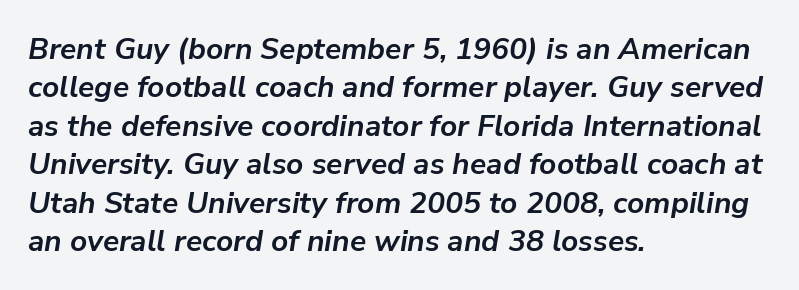
{"italic": "yes", "lean": "right", "slant_degrees": 9, "bold": "yes", "weight": "semibold", "width": "normal", "stroke_contrast": "low", "x_height": "medium", "monospaced": "no", "underline": "no", "align": "left", "line_spacing": "normal", "line_spacing_ratio": 1.28, "letter_spacing": "normal", "letter_spacing_em": 0.0, "glyph_px": 30}
